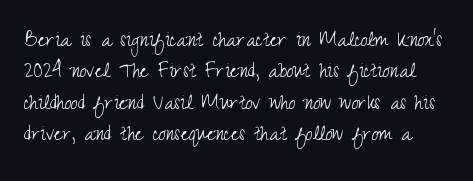
{"italic": "no", "bold": "no", "underline": "no", "line_spacing": "normal", "line_spacing_ratio": 1.31, "letter_spacing": "normal", "letter_spacing_em": 0.0, "glyph_px": 24}
